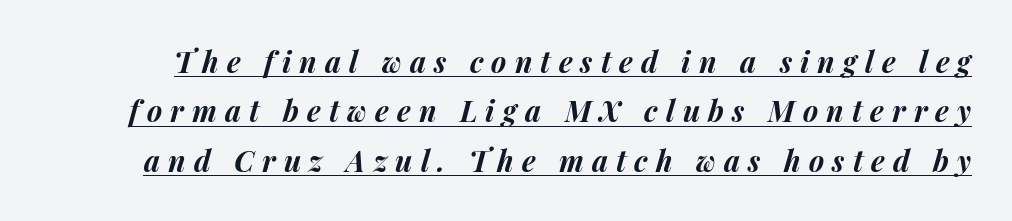
The words here are underlined. Weight: bold. Think of a printed novel: that variable character pitch is what you see here. A normal amount of white space separates one row of letters from the next.
